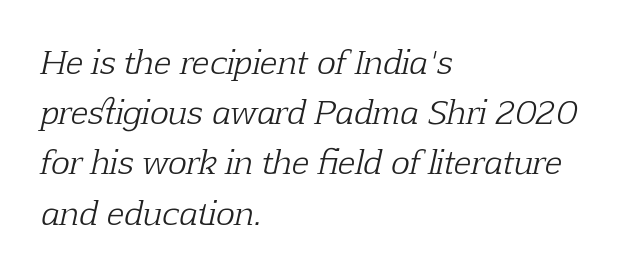
{"serif": "yes", "italic": "yes", "lean": "right", "slant_degrees": 12, "bold": "no", "weight": "light", "width": "normal", "stroke_contrast": "low", "x_height": "medium", "monospaced": "no", "underline": "no", "align": "left", "line_spacing": "normal", "line_spacing_ratio": 1.57, "letter_spacing": "normal", "letter_spacing_em": 0.0, "glyph_px": 32}
